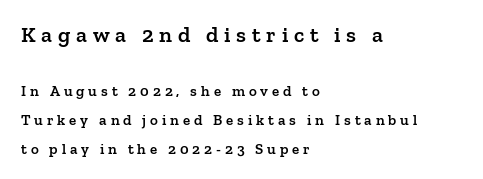
Leftover space on each line is placed entirely after the last word. A fair bit of extra ink — the face is semibold, not bold. The rendering shrinks the type as you move from the upper chunk to the lower. The lettering holds an erect, upright posture throughout. How are the letters spaced? Widely, with obvious added tracking. The specimen omits any rule beneath the text block's lines.
